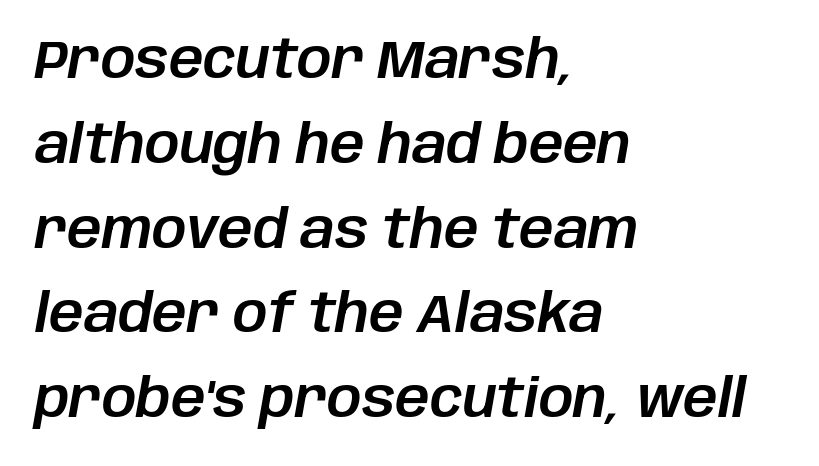
Q: Is the text italic (slanted)? A: Yes, it leans right by about 10 degrees.
Q: Is the text underlined? A: No.
Q: How is the paragraph aligned? A: Left-aligned.
Q: Is the spacing between letters normal or unusually wide? A: Normal.
Q: Is the spacing between lines tight, normal or loose? A: Normal.
Q: Width (condensed, normal, or wide)? A: Normal.
Q: Stroke contrast? A: Low.
Q: x-height? A: Large.
Q: Monospaced? A: No.
